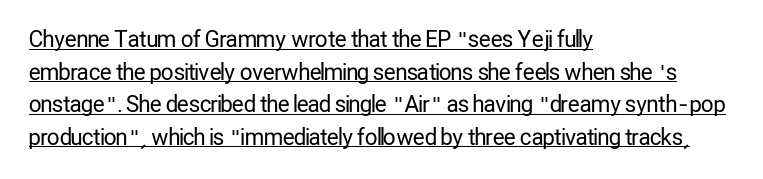
No letter is thick-stroked: the sample isn't bold. Regular leading. The line texture is even and compact thanks to regular tracking. Nope, not italic — everything's standing straight. Every row of glyphs begins at an identical x-position on the left. Somebody hit Ctrl+U on this one — the words are underlined.
